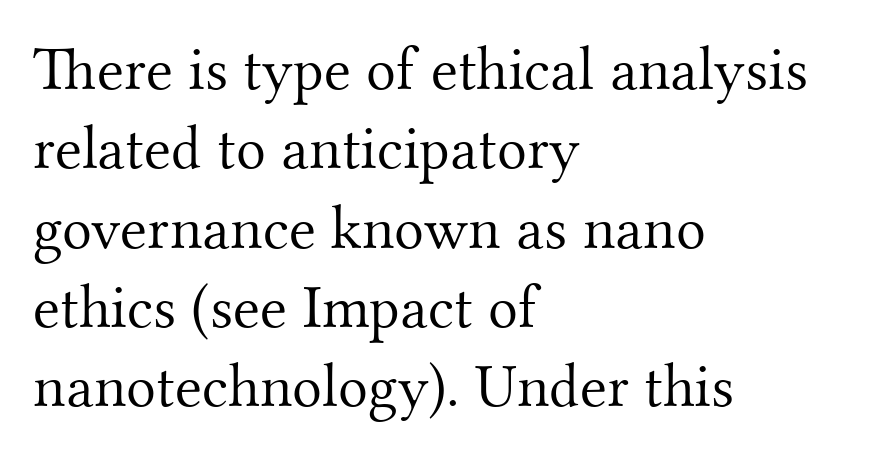
The image shows 62 px light serif type, upright; set left-aligned, normal line spacing (1.28x), normal letter spacing, not underlined; medium stroke contrast and a small x-height.
